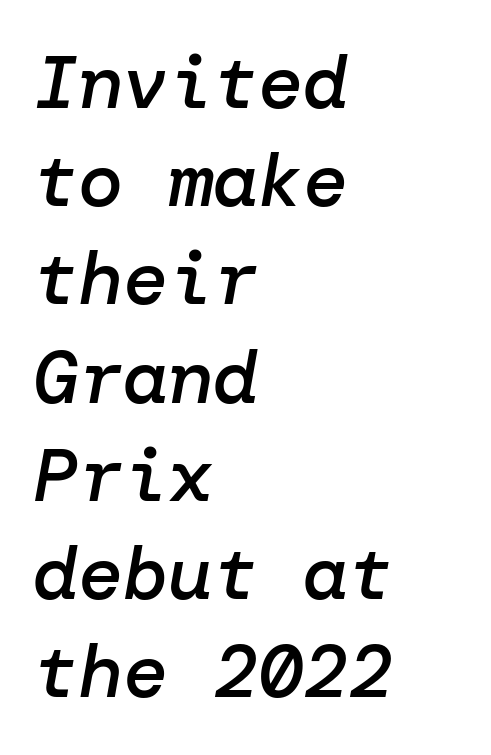
The typesetter chose a ragged-right arrangement here. Vertical spacing — default. Does the weight exceed regular? Yes, but only to semibold. The letters sit at their default tracking, neither squeezed nor spread. A clean baseline with only descenders dipping below it. Would a proofreader flag this as italicized? Yes.
